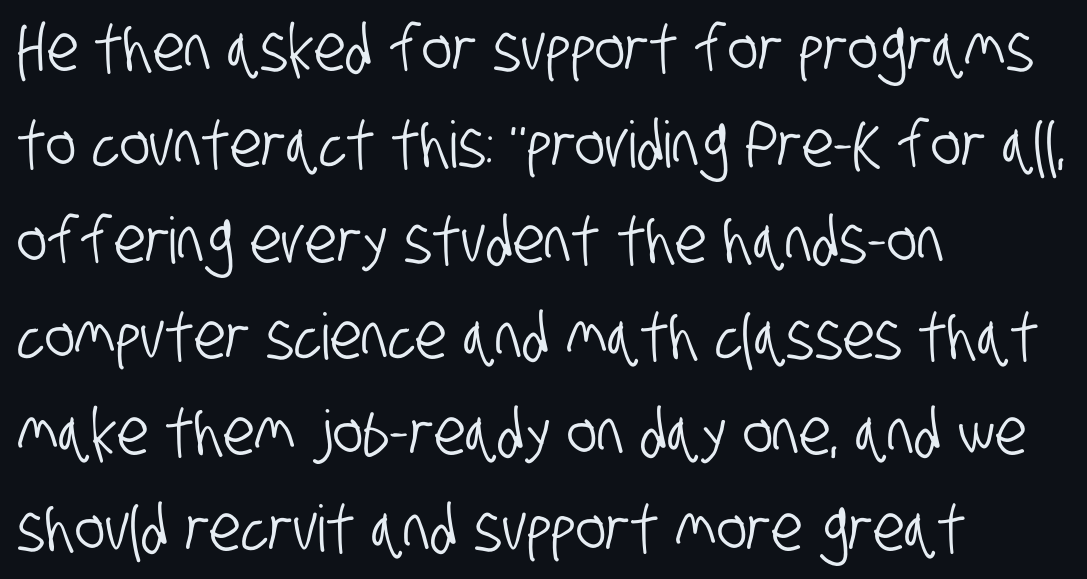
Descender tails drop into unmarked territory. Characters follow at the spacing the type designer built in. Is this a fixed-width face? No — the glyphs have proportional, varying widths. Is there much room between lines? A standard amount, neither cramped nor airy. Teacher's note: observe the even left margin — that is flush-left alignment.
